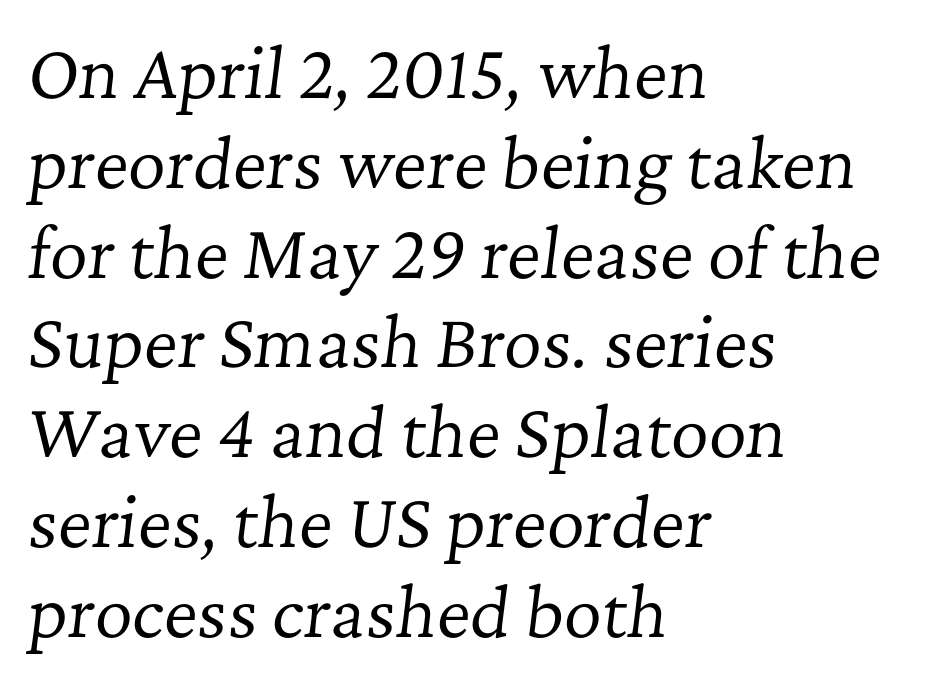
Q: Is the text bold? A: No.
Q: Is the text italic (slanted)? A: Yes, it leans right by about 7 degrees.
Q: Is the typeface a serif or a sans-serif typeface? A: Serif.
Q: Is the text underlined? A: No.
Q: How is the paragraph aligned? A: Left-aligned.
Q: Is the spacing between letters normal or unusually wide? A: Normal.
Q: Is the spacing between lines tight, normal or loose? A: Normal.
Q: Width (condensed, normal, or wide)? A: Normal.
Q: Stroke contrast? A: Low.
Q: x-height? A: Medium.
Q: Monospaced? A: No.
